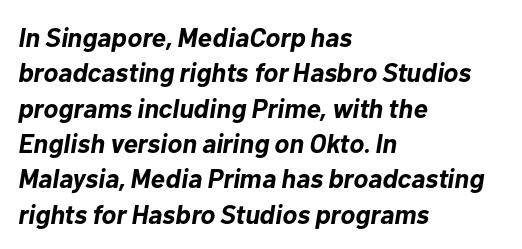
The typesetter chose a ragged-right arrangement here. The leading is moderate, giving the passage an even texture. Nobody touched the tracking dial on this one. Each glyph is drawn with heavy, bold strokes.
